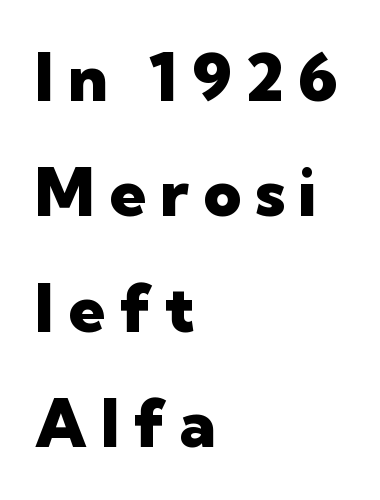
{"serif": "no", "italic": "no", "bold": "yes", "weight": "heavy", "width": "normal", "stroke_contrast": "low", "x_height": "medium", "monospaced": "no", "underline": "no", "align": "left", "line_spacing_ratio": 1.75, "letter_spacing": "wide", "letter_spacing_em": 0.21, "glyph_px": 66}
